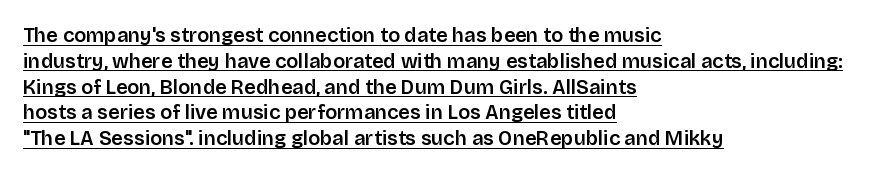
{"italic": "no", "underline": "yes", "align": "left", "line_spacing": "normal", "line_spacing_ratio": 1.29, "letter_spacing": "normal", "letter_spacing_em": 0.0, "glyph_px": 20}
